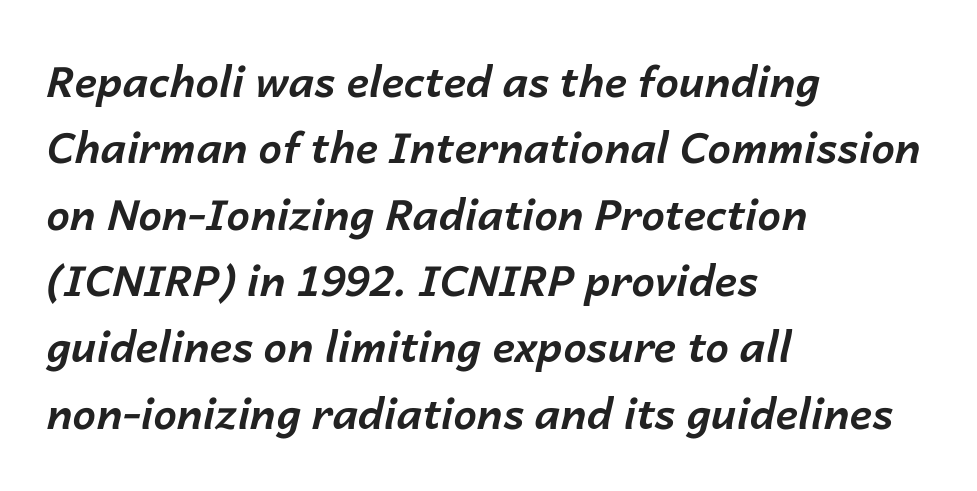
The image shows 42 px bold type, italic (leaning right); set left-aligned, normal line spacing (1.58x), normal letter spacing, not underlined; low stroke contrast and a medium x-height.
